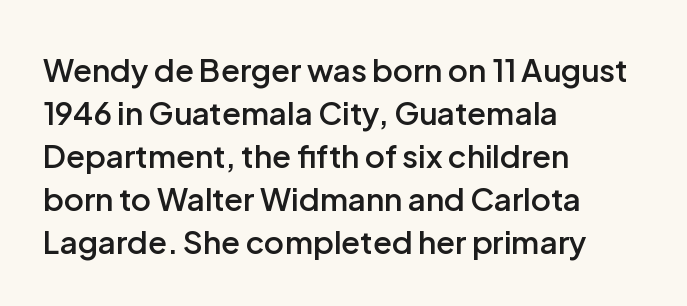
{"serif": "no", "italic": "no", "bold": "semi", "weight": "semibold", "width": "normal", "stroke_contrast": "low", "x_height": "medium", "monospaced": "no", "underline": "no", "align": "left", "line_spacing": "normal", "line_spacing_ratio": 1.39, "letter_spacing": "normal", "letter_spacing_em": 0.0, "glyph_px": 31}
